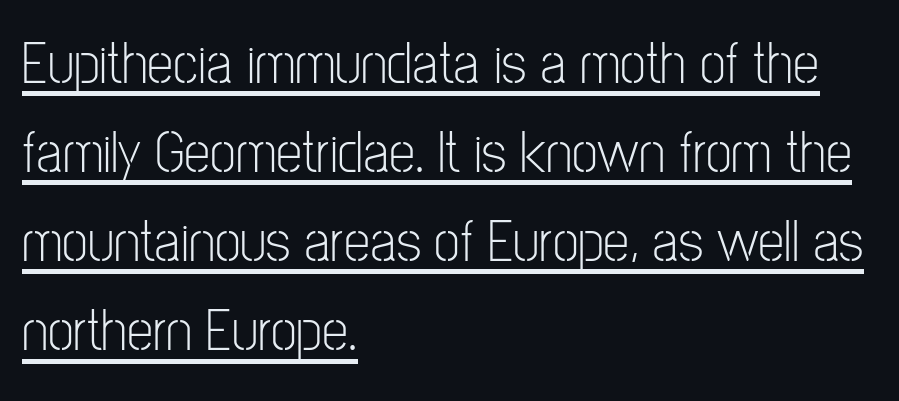
Looks like regular typesetting: each glyph gets only the width it needs. Compared with a typical body face, this is equally light or lighter still. Notice how the stems are strictly vertical — no italics here. Teacher's note: observe the even left margin — that is flush-left alignment. Letter spacing: default. A sans-serif font was chosen for this passage.
